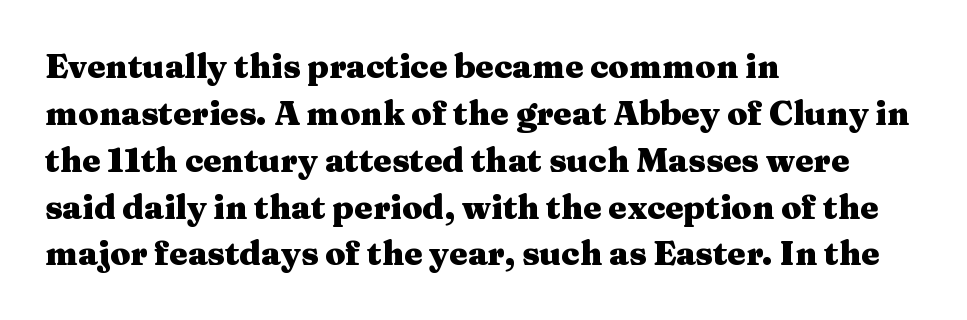
{"serif": "yes", "italic": "no", "bold": "yes", "weight": "heavy", "width": "wide", "stroke_contrast": "medium", "x_height": "medium", "monospaced": "no", "underline": "no", "align": "left", "line_spacing": "normal", "line_spacing_ratio": 1.42, "letter_spacing": "normal", "letter_spacing_em": 0.0, "glyph_px": 33}
